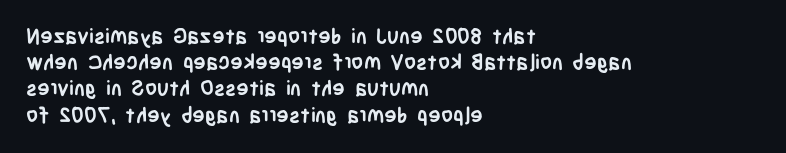
Does the weight exceed regular? Yes, all the way to bold. A typesetter would mark this as roman, not italic. The glyphs are unaccompanied by any horizontal stroke below them. Interline gaps are of average width in this sample. The horizontal fit of the characters is conventional and even.
